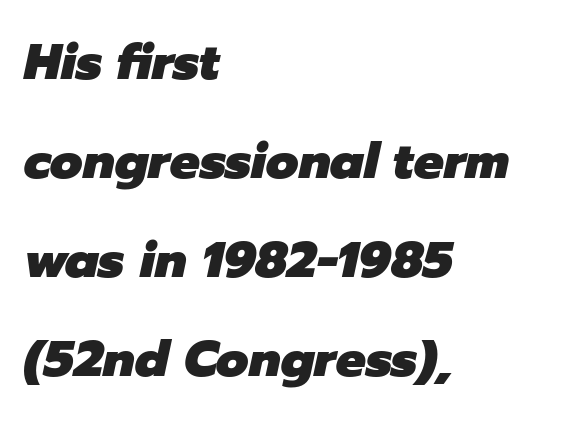
The lines in this sample share a left origin and differ only in where they stop. Varying glyph widths throughout — classic text-font behaviour. Beneath every word, the page is bare. The space between consecutive lines is lavish.
